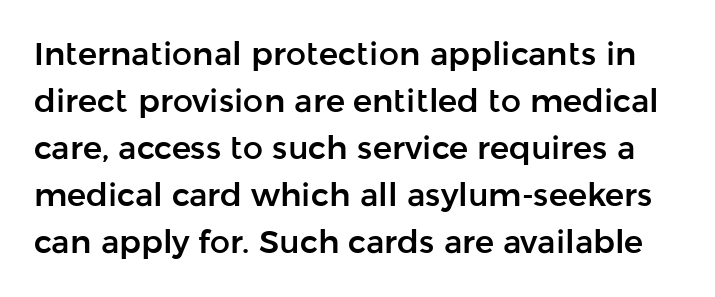
The image shows 32 px sans-serif type, upright; set normal line spacing (1.47x), normal letter spacing, not underlined; low stroke contrast and a medium x-height.
